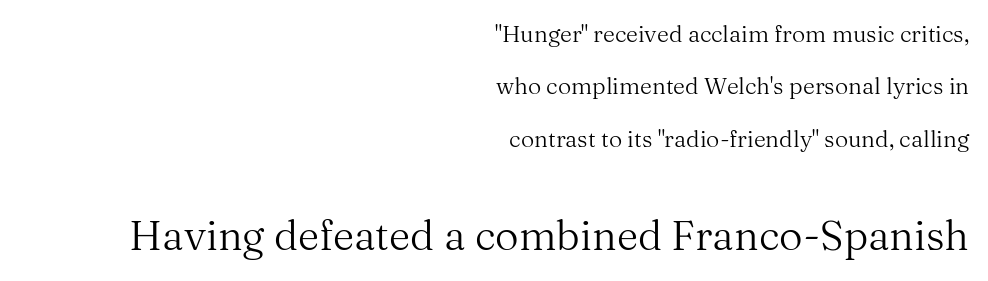
Q: Is the text bold? A: No.
Q: Is the text italic (slanted)? A: No, it is upright.
Q: Is the typeface a serif or a sans-serif typeface? A: Serif.
Q: Is the text underlined? A: No.
Q: How is the paragraph aligned? A: Right-aligned.
Q: Is the spacing between letters normal or unusually wide? A: Normal.
Q: Is the spacing between lines tight, normal or loose? A: Loose.
Q: Which block of text is set in a larger size, the first (top) or the second (bottom)? A: The second (bottom) one.
Q: Width (condensed, normal, or wide)? A: Normal.
Q: Stroke contrast? A: Medium.
Q: x-height? A: Medium.
Q: Monospaced? A: No.
